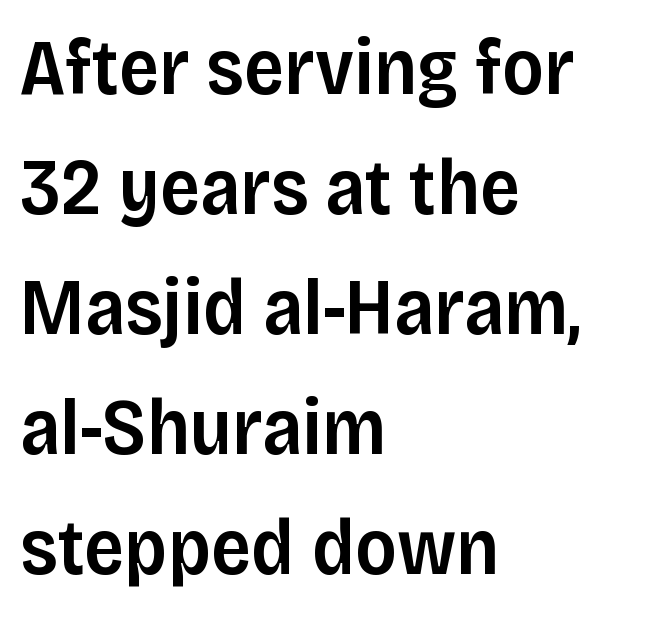
The tracking reads as untouched default to a designer's eye. Casual observation: everything's shoved over to the left. Upright lettering throughout. The letters advance in unequal steps, a hallmark of proportional type. The rendering uses a moderate line-height, typical for paragraphs.
